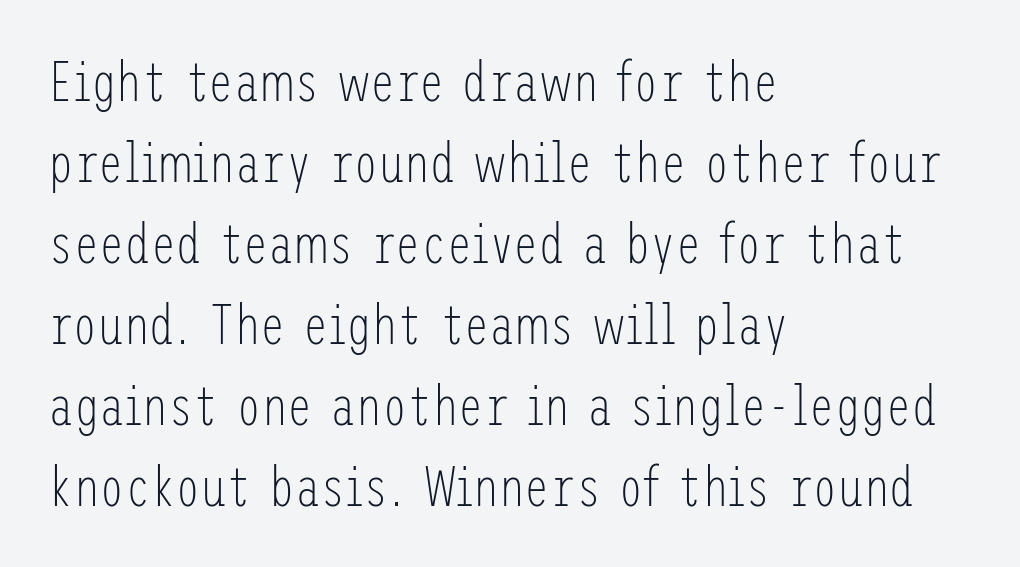
The passage shown is typeset with a sans-serif family. Is the block centered? No — it sits flush against the left margin. What stands out about the letter spacing? Nothing — it is the standard amount. Rows of type keep a routine distance in the vertical direction. Honestly, there is no underline to notice here at all. Is there any slant? The stems are plumb.
